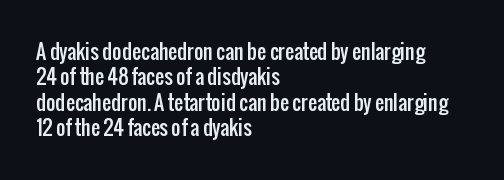
Layout note: lines flush left. The zone under the glyphs is completely vacant. The gaps between neighbouring characters are ordinary and unremarkable. Ascenders rise straight up at ninety degrees. Leading matches the norm, producing a regular column.
